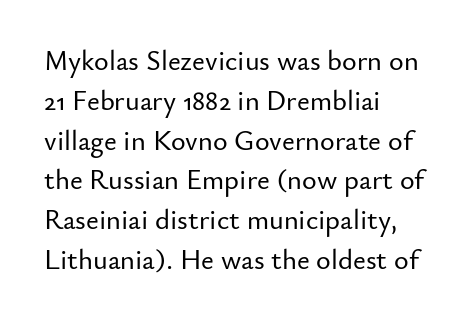
Q: Is the text italic (slanted)? A: No, it is upright.
Q: Is the typeface a serif or a sans-serif typeface? A: Sans-serif.
Q: Is the text underlined? A: No.
Q: How is the paragraph aligned? A: Left-aligned.
Q: Is the spacing between letters normal or unusually wide? A: Normal.
Q: Is the spacing between lines tight, normal or loose? A: Normal.
Q: Width (condensed, normal, or wide)? A: Normal.
Q: Stroke contrast? A: Low.
Q: x-height? A: Small.
Q: Monospaced? A: No.
